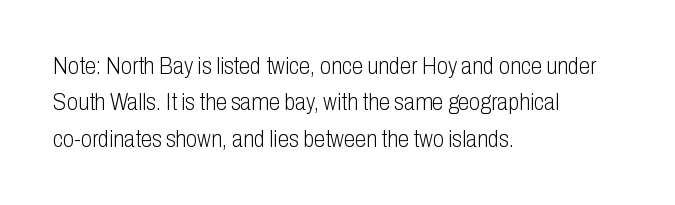
Q: Is the text bold? A: No.
Q: Is the text italic (slanted)? A: No, it is upright.
Q: Is the text underlined? A: No.
Q: How is the paragraph aligned? A: Left-aligned.
Q: Is the spacing between letters normal or unusually wide? A: Normal.
Q: Is the spacing between lines tight, normal or loose? A: Normal.
